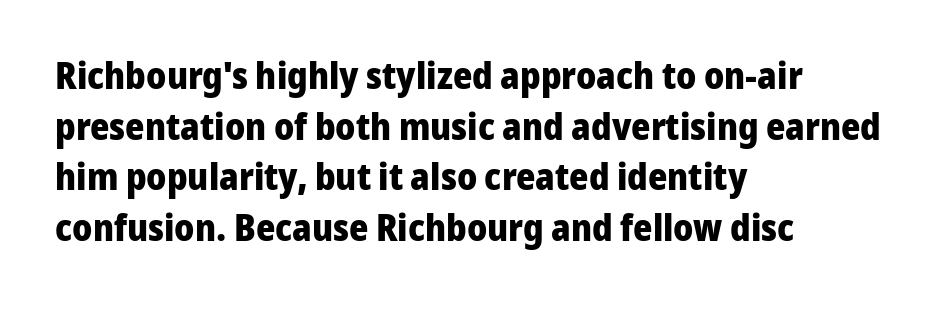
Q: Is the text bold? A: Yes.
Q: Is the text italic (slanted)? A: No, it is upright.
Q: Is the typeface a serif or a sans-serif typeface? A: Sans-serif.
Q: Is the text underlined? A: No.
Q: How is the paragraph aligned? A: Left-aligned.
Q: Is the spacing between letters normal or unusually wide? A: Normal.
Q: Is the spacing between lines tight, normal or loose? A: Normal.
Q: Width (condensed, normal, or wide)? A: Normal.
Q: Stroke contrast? A: Low.
Q: x-height? A: Medium.
Q: Monospaced? A: No.
